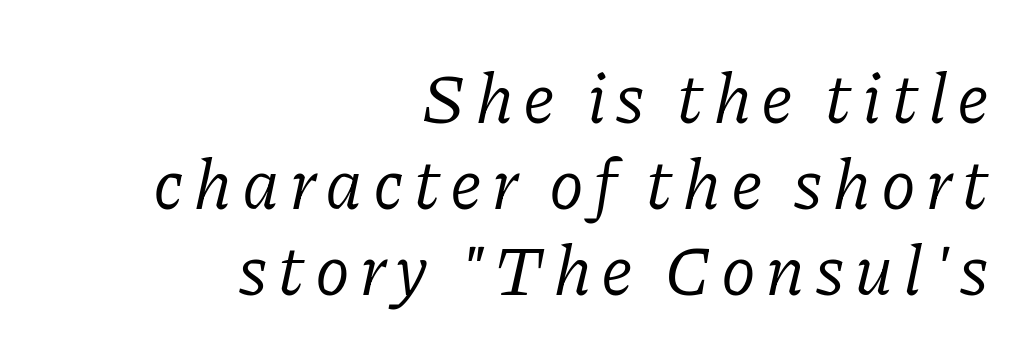
The image shows 71 px regular-weight serif type, italic (leaning right); set right-aligned, line spacing 1.21x, not underlined; low stroke contrast and a medium x-height.
